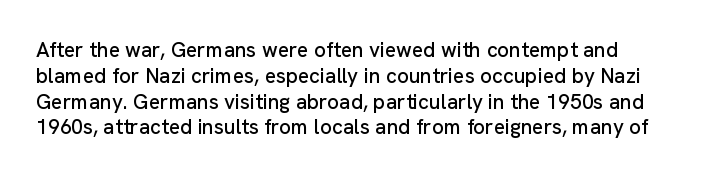
The axis of the letterforms is exactly vertical. What stands out about the letter spacing? Nothing — it is the standard amount. The specimen omits any rule beneath the text block's lines.
